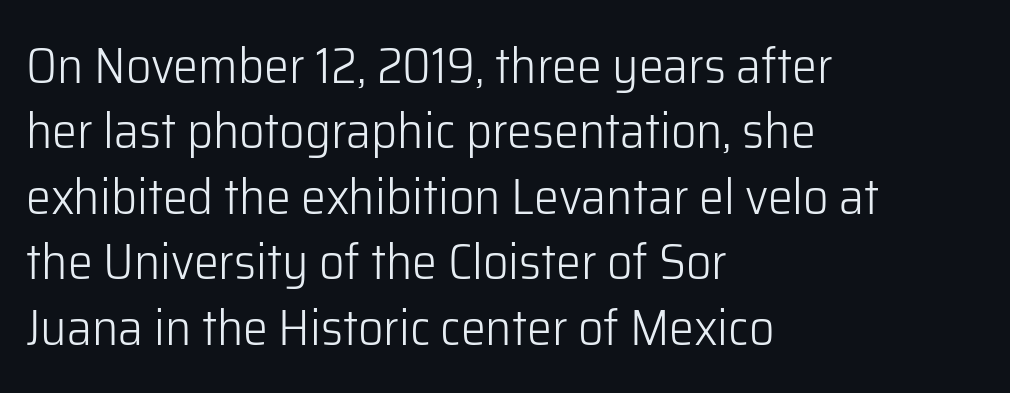
{"serif": "no", "italic": "no", "bold": "no", "weight": "light", "width": "normal", "stroke_contrast": "low", "x_height": "medium", "monospaced": "no", "underline": "no", "align": "left", "line_spacing": "normal", "line_spacing_ratio": 1.31, "letter_spacing": "normal", "letter_spacing_em": 0.0, "glyph_px": 50}
